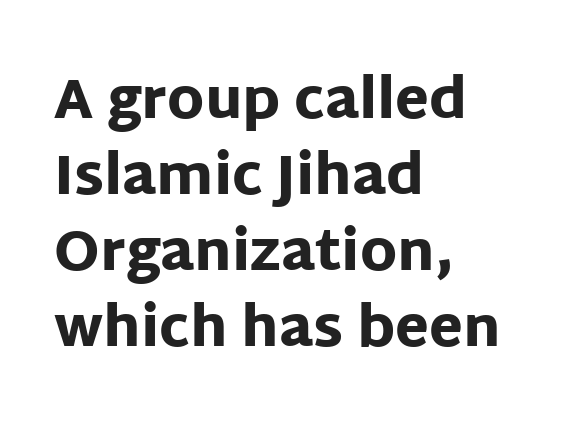
The letters are bold, with thick, heavy strokes. The gaps between neighbouring characters are ordinary and unremarkable. The passage is arranged the way most books set body copy — flush left. Serifs: no, the terminals of the letterforms are clean. This block has exactly the height ordinary leading produces.
